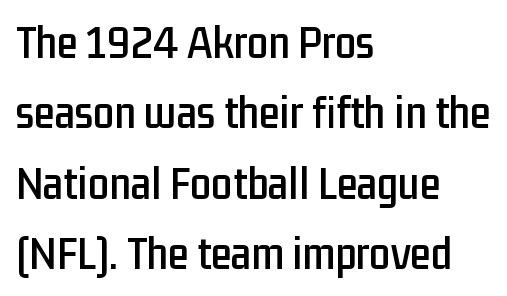
Compared with a centered layout, this one pins lines to the left instead. Characters remain perfectly vertical along every line. Check the space under the baseline: it is left empty. Is there much room between lines? A standard amount, neither cramped nor airy. Do the characters align in a grid? No, the font is proportional. Each word holds together tightly as a unit, with standard inter-letter gaps.
